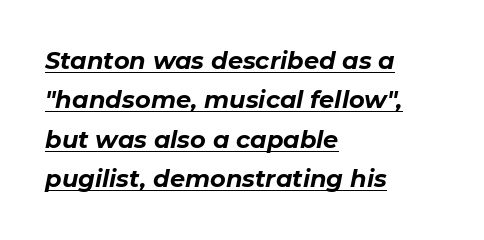
{"italic": "yes", "lean": "right", "slant_degrees": 11, "bold": "yes", "underline": "yes", "align": "left", "line_spacing": "normal", "line_spacing_ratio": 1.64, "letter_spacing": "normal", "letter_spacing_em": 0.0, "glyph_px": 24}
